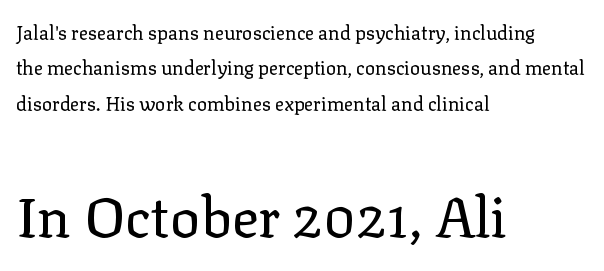
{"serif": "yes", "italic": "no", "bold": "no", "weight": "regular", "width": "normal", "stroke_contrast": "low", "x_height": "medium", "monospaced": "no", "underline": "no", "align": "left", "line_spacing_ratio": 1.86, "letter_spacing": "normal", "letter_spacing_em": 0.0, "larger_block": "second", "size_ratio": 2.95, "glyph_px": 56}
